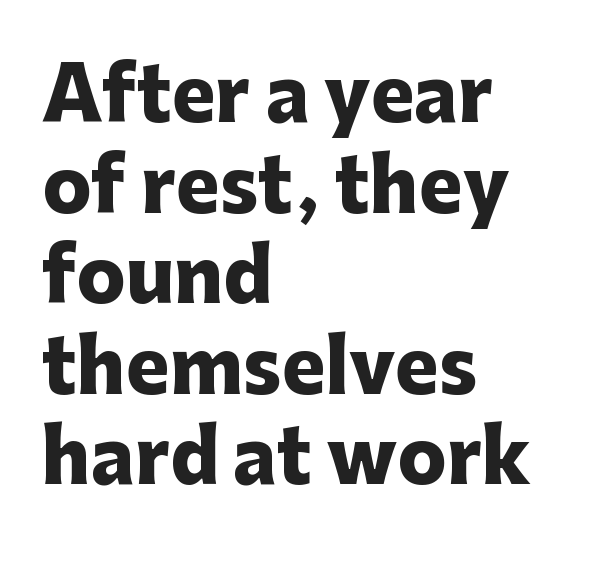
The image shows 73 px heavy sans-serif type, upright; set left-aligned, line spacing 1.24x, normal letter spacing, not underlined; low stroke contrast and a medium x-height.
